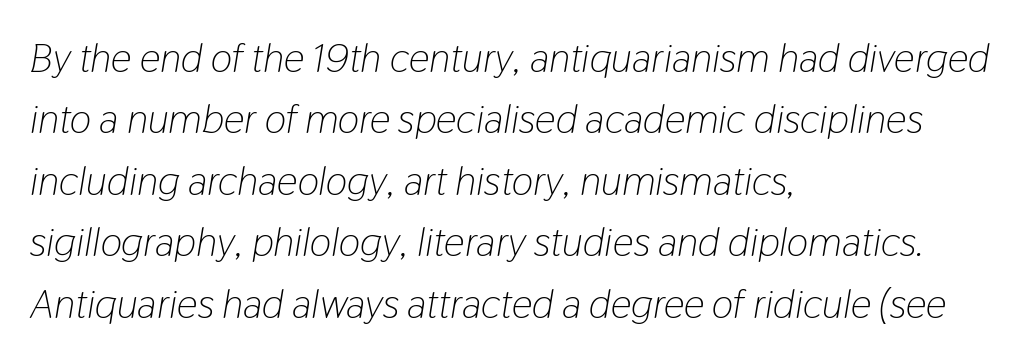
The image shows 41 px light, condensed type, italic (leaning right); set left-aligned, normal line spacing (1.5x), normal letter spacing, not underlined; low stroke contrast and a medium x-height.
